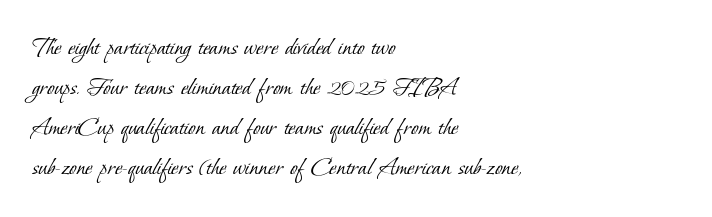
{"bold": "no", "underline": "no", "align": "left", "line_spacing": "normal", "line_spacing_ratio": 1.48, "letter_spacing": "normal", "letter_spacing_em": 0.0, "glyph_px": 27}
